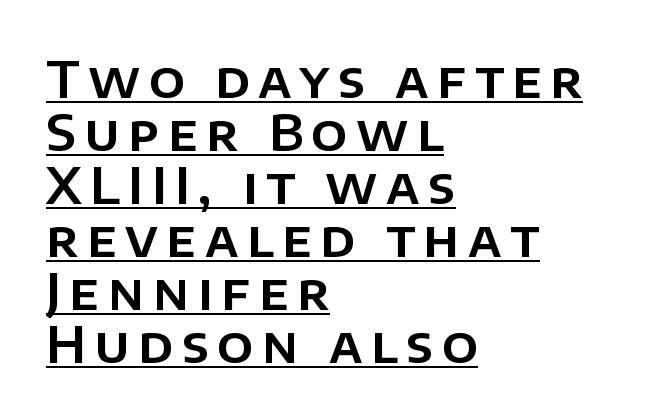
Serifs: no, the terminals of the letterforms are clean. The lines are quadded left. Do the characters align in a grid? No, the font is proportional. Line spacing here is tight. Vertical strokes here are truly vertical.
